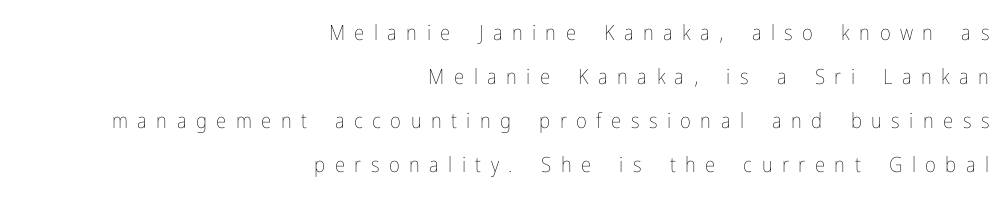
Q: Is the text bold? A: No.
Q: Is the text italic (slanted)? A: No, it is upright.
Q: Is the text underlined? A: No.
Q: How is the paragraph aligned? A: Right-aligned.
Q: Is the spacing between letters normal or unusually wide? A: Unusually wide.
Q: Is the spacing between lines tight, normal or loose? A: Loose.
